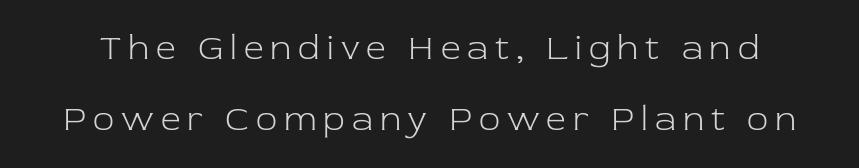
Observe the serifs anchoring each vertical stroke in this sample. Heaviness? Minimal to ordinary, like unemphasized prose. The words here are not underlined. You could not count columns in this text — the font is proportionally spaced. Upright lettering throughout. Interline gaps are noticeably wide in this sample.
